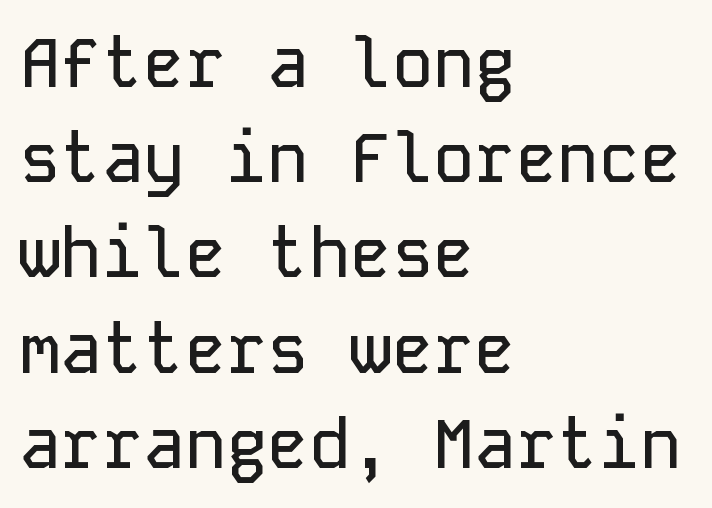
The vertical gap from one line to the next is medium. Posture: straight, roman, zero tilt. These lines stack with their left ends in a neat column. The face used here is monospaced, like something from a code editor. This rendering employs a face without finishing strokes, i.e., a sans-serif.
